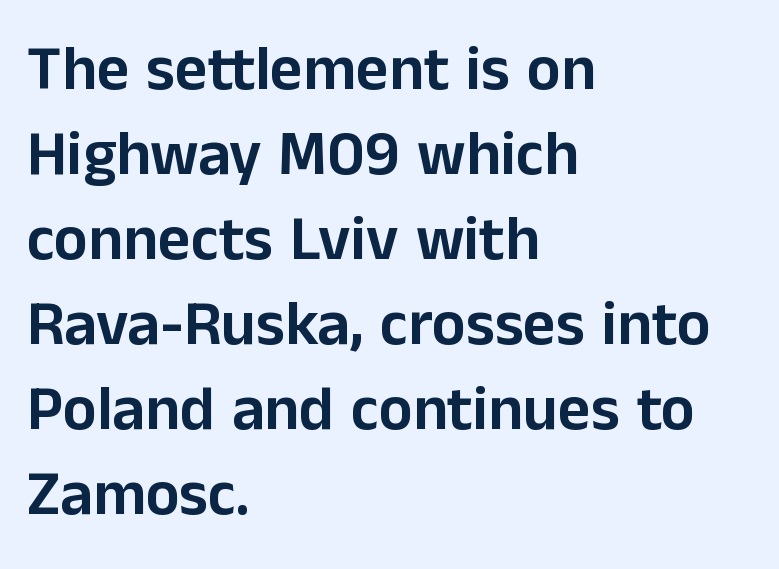
The image shows 63 px sans-serif type, upright; set left-aligned, normal line spacing (1.35x), normal letter spacing, not underlined; low stroke contrast and a medium x-height.
